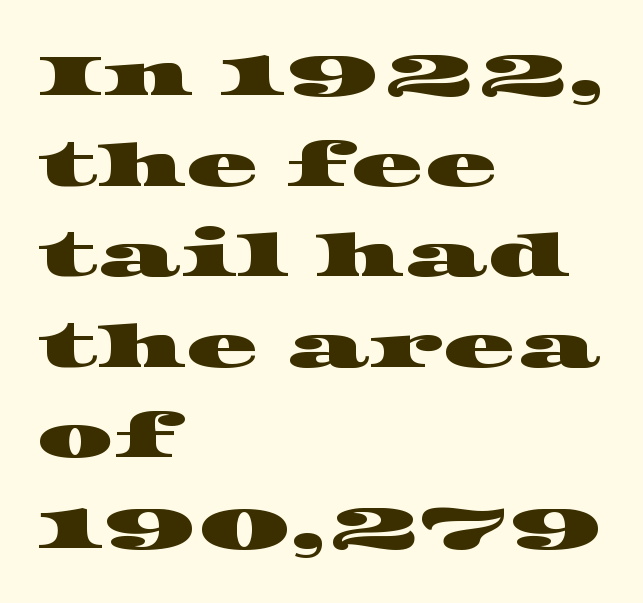
Q: Is the typeface a serif or a sans-serif typeface? A: Serif.
Q: Is the text underlined? A: No.
Q: How is the paragraph aligned? A: Left-aligned.
Q: Is the spacing between letters normal or unusually wide? A: Normal.
Q: Is the spacing between lines tight, normal or loose? A: Normal.
Q: Width (condensed, normal, or wide)? A: Wide.
Q: Stroke contrast? A: High.
Q: x-height? A: Large.
Q: Monospaced? A: No.
